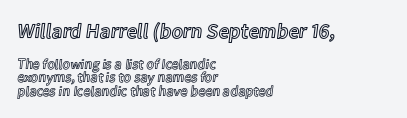
What's the leading like? Squeezed, with rows nearly overlapping. Short note: letters normally spaced. The lines in this sample share a left origin and differ only in where they stop. Plain, unruled lines of type.
